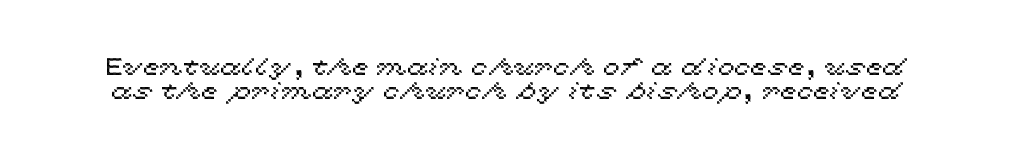
Notice how descenders almost collide with the ascenders below — that's tight leading. The string is rendered with underlining switched off. The type is set solid horizontally, with unmodified tracking.
